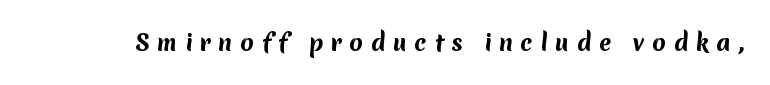
{"bold": "yes", "underline": "no", "letter_spacing": "wide", "letter_spacing_em": 0.34, "glyph_px": 22}
